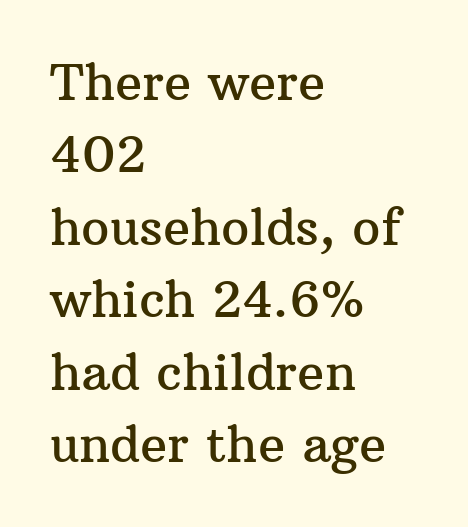
Q: Is the text italic (slanted)? A: No, it is upright.
Q: Is the typeface a serif or a sans-serif typeface? A: Serif.
Q: Is the text underlined? A: No.
Q: How is the paragraph aligned? A: Left-aligned.
Q: Is the spacing between letters normal or unusually wide? A: Normal.
Q: Is the spacing between lines tight, normal or loose? A: Normal.
Q: Width (condensed, normal, or wide)? A: Normal.
Q: Stroke contrast? A: Medium.
Q: x-height? A: Medium.
Q: Monospaced? A: No.
